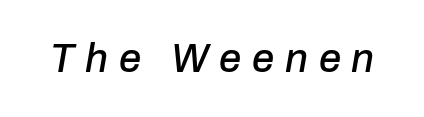
This sample uses an oblique cut, with every glyph tilted off the vertical. Each row of text sits above clean, open space. The face used here is rendered with a markedly widened letterfit. Each letter keeps its own natural width here, so spacing adapts to shape.
